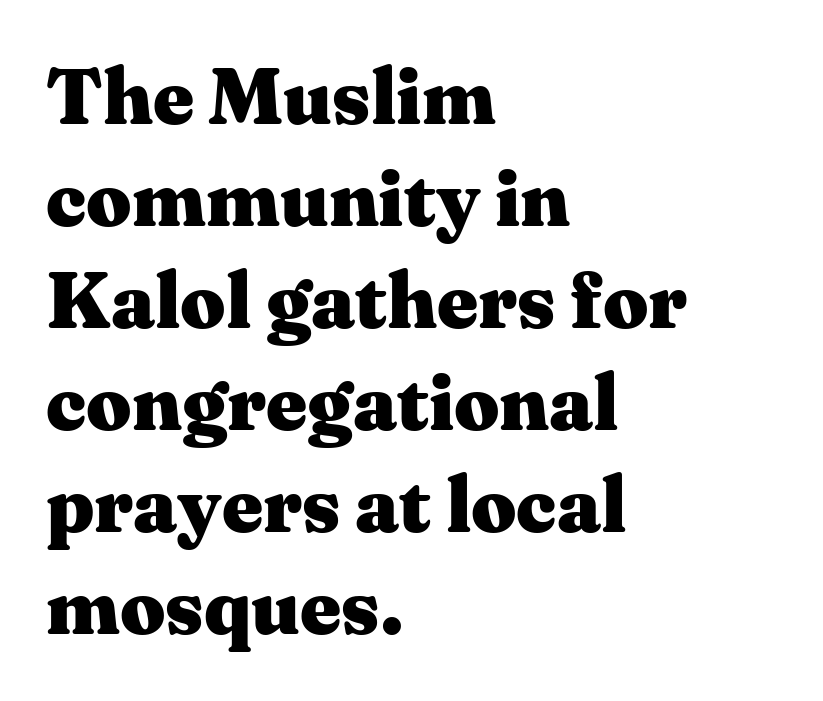
{"serif": "yes", "italic": "no", "bold": "yes", "weight": "heavy", "width": "wide", "stroke_contrast": "medium", "x_height": "medium", "monospaced": "no", "underline": "no", "align": "left", "line_spacing": "normal", "line_spacing_ratio": 1.29, "letter_spacing": "normal", "letter_spacing_em": 0.0, "glyph_px": 79}
